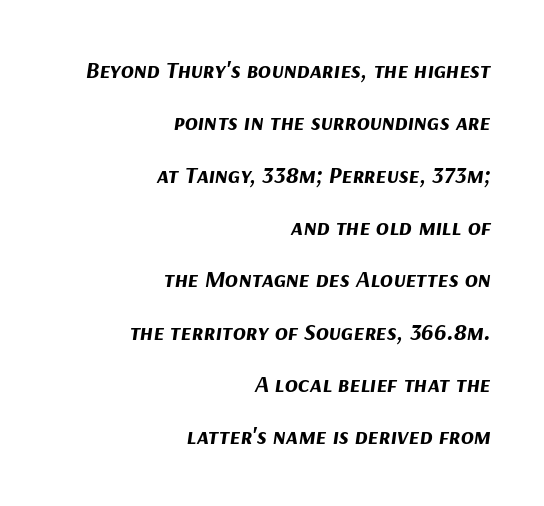
The image shows 24 px bold type, italic (leaning right); set right-aligned, loose line spacing (2.18x), normal letter spacing, not underlined.
